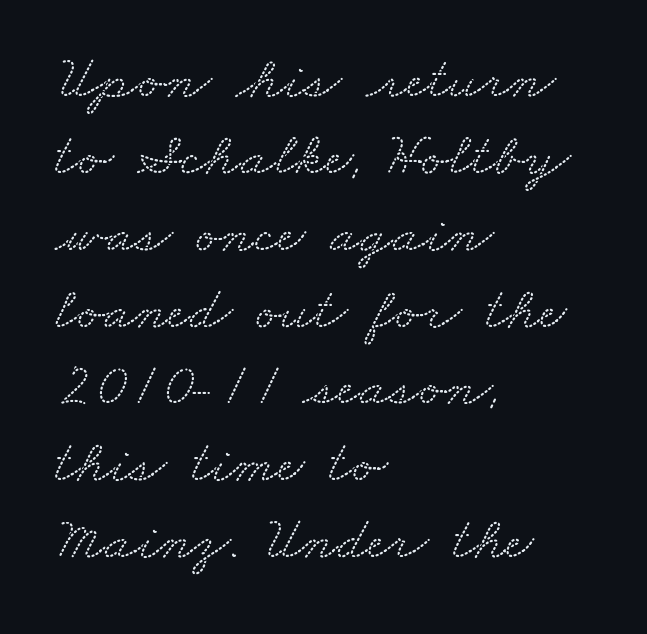
Q: Is the text underlined? A: No.
Q: How is the paragraph aligned? A: Left-aligned.
Q: Is the spacing between letters normal or unusually wide? A: Normal.
Q: Is the spacing between lines tight, normal or loose? A: Normal.
Q: Width (condensed, normal, or wide)? A: Wide.
Q: Stroke contrast? A: Low.
Q: x-height? A: Small.
Q: Monospaced? A: No.
